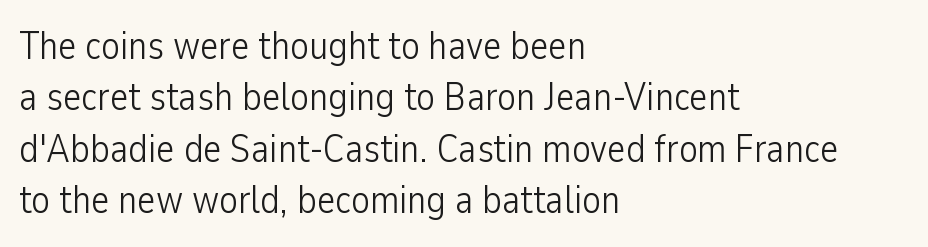
The image shows 39 px light, condensed sans-serif type, upright; set left-aligned, normal line spacing (1.32x), normal letter spacing, not underlined; low stroke contrast and a medium x-height.
